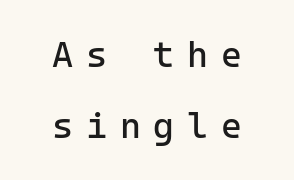
Q: Is the text bold? A: No.
Q: Is the text italic (slanted)? A: No, it is upright.
Q: Is the typeface a serif or a sans-serif typeface? A: Sans-serif.
Q: Is the text underlined? A: No.
Q: How is the paragraph aligned? A: Centered.
Q: Is the spacing between letters normal or unusually wide? A: Unusually wide.
Q: Is the spacing between lines tight, normal or loose? A: Loose.
Q: Width (condensed, normal, or wide)? A: Normal.
Q: Stroke contrast? A: Low.
Q: x-height? A: Medium.
Q: Monospaced? A: Yes.
